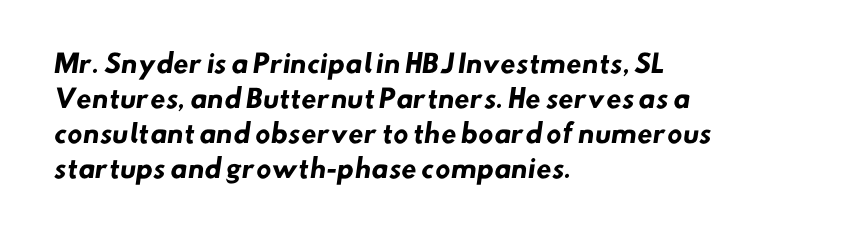
{"bold": "yes", "underline": "no", "align": "left", "line_spacing": "normal", "line_spacing_ratio": 1.4, "letter_spacing": "normal", "letter_spacing_em": 0.0, "glyph_px": 25}
